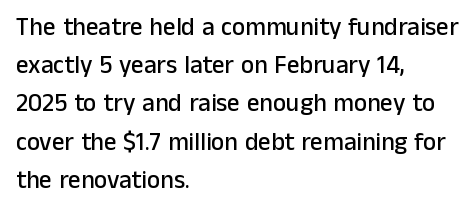
Descenders hang freely into open space. Teacher's note: observe the even left margin — that is flush-left alignment. The vertical gap from one line to the next is medium. If you drew a line through each stem, it would be perfectly vertical. The letters sit at their default tracking, neither squeezed nor spread.
